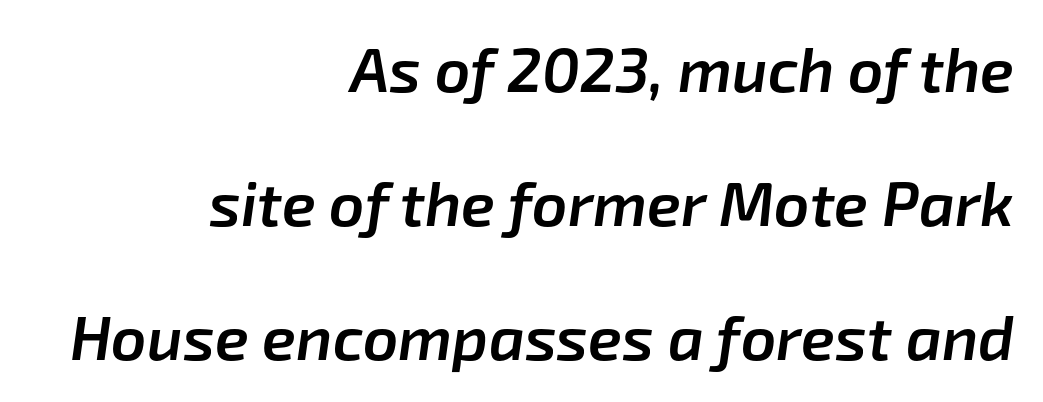
{"italic": "yes", "lean": "right", "slant_degrees": 8, "bold": "semi", "weight": "semibold", "width": "normal", "stroke_contrast": "low", "x_height": "medium", "monospaced": "no", "underline": "no", "align": "right", "line_spacing": "loose", "line_spacing_ratio": 2.16, "letter_spacing": "normal", "letter_spacing_em": 0.0, "glyph_px": 62}
